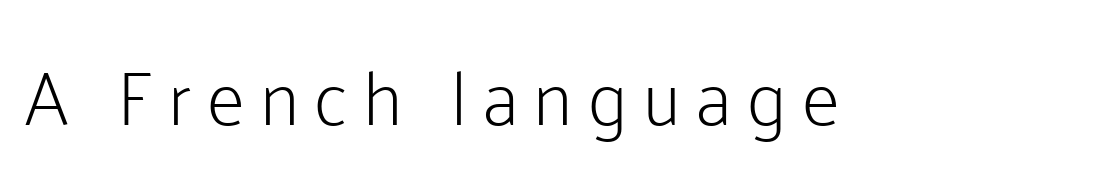
The image shows 76 px light sans-serif type, upright; set unusually wide letter spacing (+0.2 em), not underlined; low stroke contrast and a medium x-height.
